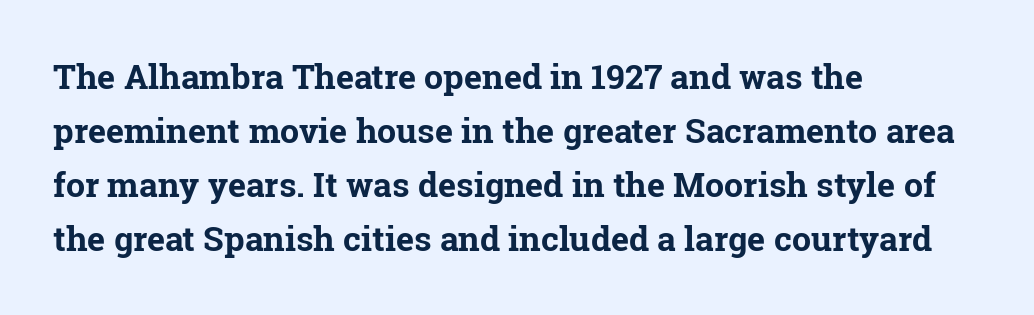
Q: Is the text bold? A: Yes.
Q: Is the text italic (slanted)? A: No, it is upright.
Q: Is the typeface a serif or a sans-serif typeface? A: Serif.
Q: Is the text underlined? A: No.
Q: How is the paragraph aligned? A: Left-aligned.
Q: Is the spacing between letters normal or unusually wide? A: Normal.
Q: Is the spacing between lines tight, normal or loose? A: Normal.
Q: Width (condensed, normal, or wide)? A: Normal.
Q: Stroke contrast? A: Low.
Q: x-height? A: Medium.
Q: Monospaced? A: No.
